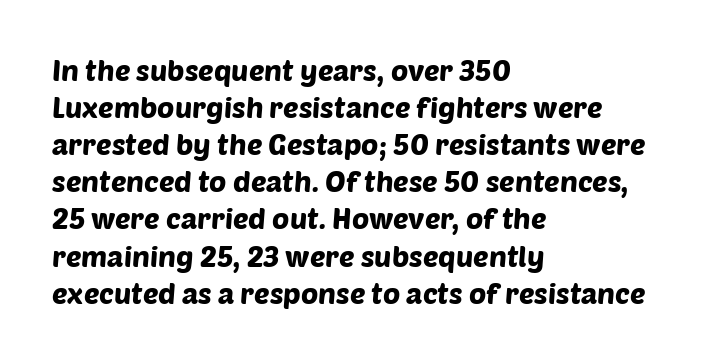
A typesetter would call this leading conventional body-copy spacing. What kind of face is this? One without serifs — a sans. The baseline area is clear. There is no visible air inserted between adjacent glyphs.
